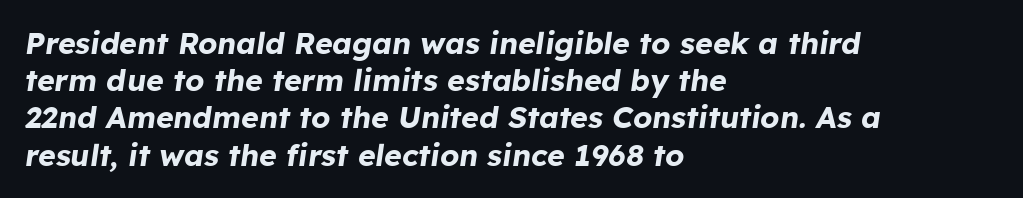
A bare baseline throughout the passage. Students, note that the glyphs here touch the page at normal intervals. Is this a fixed-width face? No — the glyphs have proportional, varying widths. Typographic density is high because the face is bold. The ragged edge is on the right, which tells us the setting is flush left.
